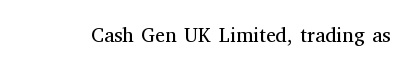
{"italic": "no", "bold": "no", "underline": "no", "letter_spacing": "normal", "letter_spacing_em": 0.0, "glyph_px": 20}
